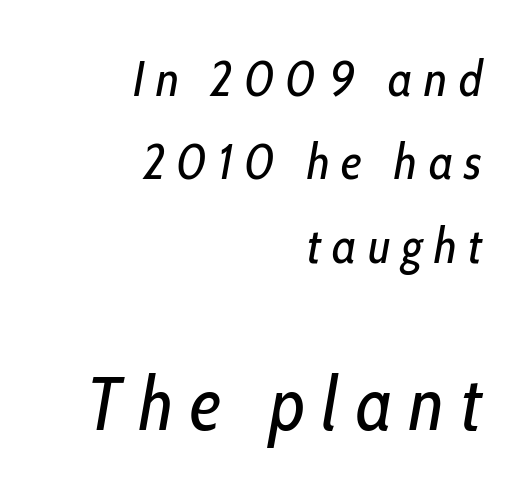
Notice how the passage keeps a crisp vertical edge on the right only. Spacing verdict: proportional, widths tailored to each character. Counters stay open thanks to moderate or lighter strokes. Honestly, there is no underline to notice here at all. It's the slanting kind of type. The type is letterspaced generously, with wide tracking.
